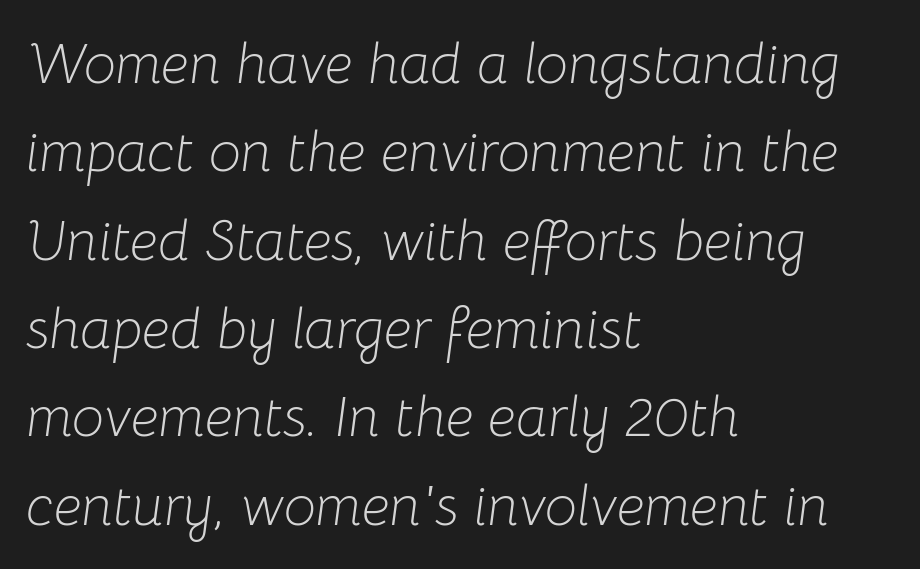
{"italic": "yes", "lean": "right", "slant_degrees": 8, "bold": "no", "weight": "light", "width": "normal", "stroke_contrast": "low", "x_height": "medium", "monospaced": "no", "underline": "no", "align": "left", "line_spacing": "normal", "line_spacing_ratio": 1.55, "letter_spacing": "normal", "letter_spacing_em": 0.0, "glyph_px": 57}
